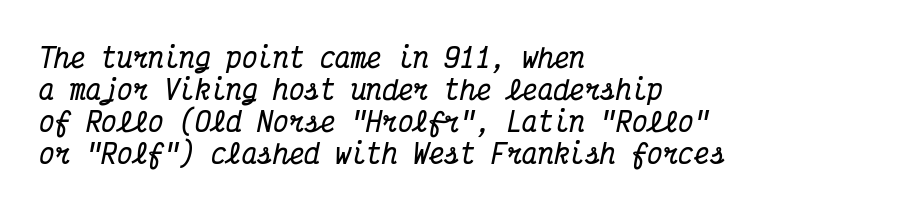
Glyph-to-glyph distance matches everyday printed text. When letters slant like this, we call the style italic. Each glyph is drawn with heavy, bold strokes. Casual observation: everything's shoved over to the left. Anything drawn beneath the words? Only blank space.
